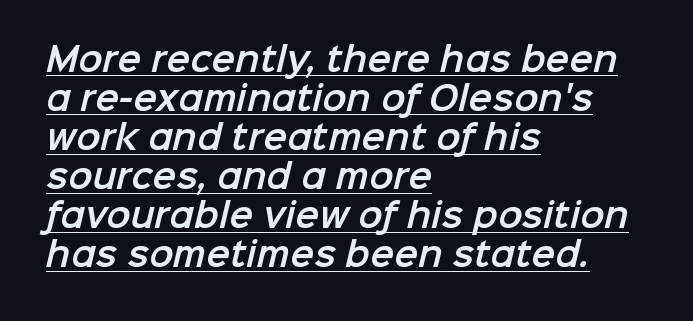
Q: Is the typeface a serif or a sans-serif typeface? A: Sans-serif.
Q: Is the text underlined? A: Yes.
Q: How is the paragraph aligned? A: Left-aligned.
Q: Is the spacing between letters normal or unusually wide? A: Normal.
Q: Width (condensed, normal, or wide)? A: Normal.
Q: Stroke contrast? A: Low.
Q: x-height? A: Medium.
Q: Monospaced? A: No.
